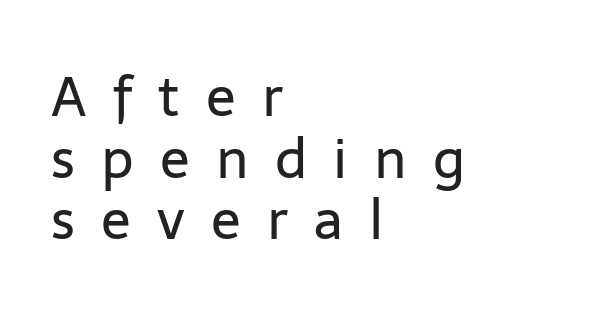
The image shows 55 px regular-weight sans-serif type, upright; set left-aligned, tight line spacing (1.12x), unusually wide letter spacing (+0.48 em), not underlined; low stroke contrast and a medium x-height.
